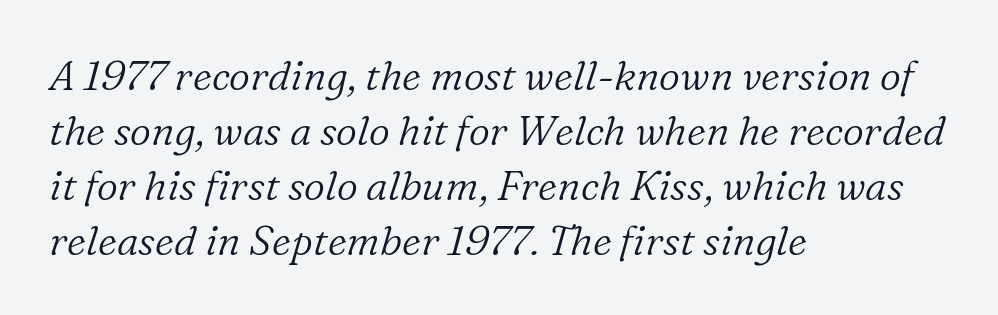
In CSS terms this would be text-align: left. Decoration check: the copy has no underline. The type is set solid horizontally, with unmodified tracking. To sum up the face: it has serifs. Compared with a typical body face, this is equally light or lighter still. The rendering uses natural spacing where letterforms have individual widths.
